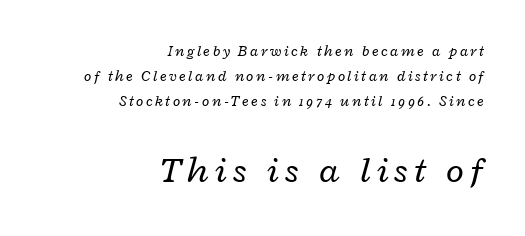
The image shows 37 px regular-weight, wide type, italic (leaning right); set right-aligned, normal line spacing (1.68x), not underlined; the second (bottom) block is 2.47x larger; low stroke contrast and a medium x-height.
